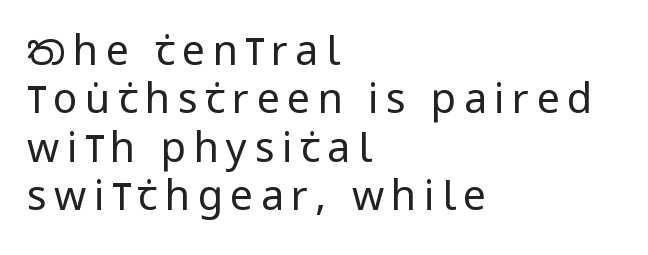
Q: Is the text bold? A: No.
Q: Is the text italic (slanted)? A: No, it is upright.
Q: Is the typeface a serif or a sans-serif typeface? A: Sans-serif.
Q: Is the text underlined? A: No.
Q: How is the paragraph aligned? A: Left-aligned.
Q: Width (condensed, normal, or wide)? A: Condensed.
Q: Stroke contrast? A: Low.
Q: x-height? A: Large.
Q: Monospaced? A: No.
